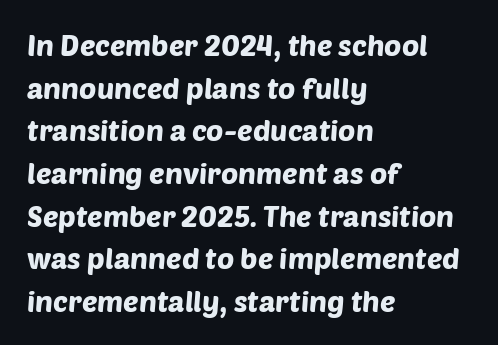
The image shows 29 px sans-serif type; set left-aligned, normal line spacing (1.47x), normal letter spacing, not underlined; low stroke contrast and a large x-height.
